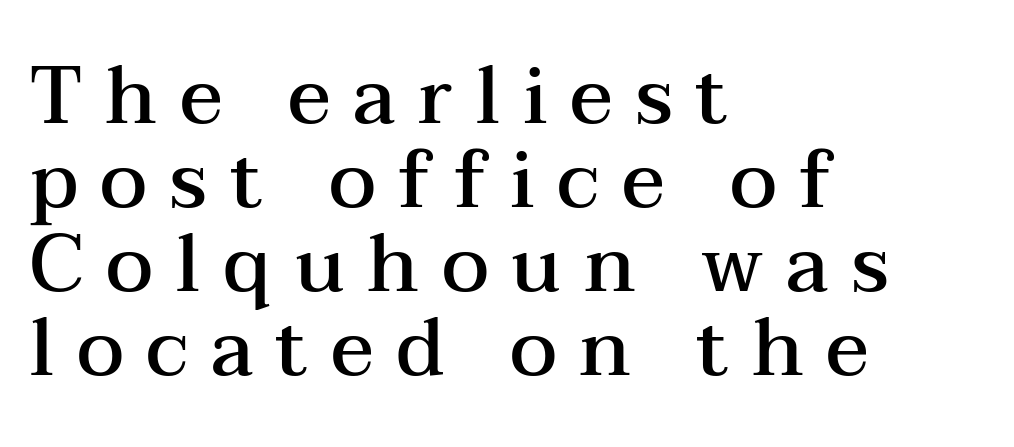
Anything drawn beneath the words? Only blank space. Varying glyph widths throughout — classic text-font behaviour. Quick note: interline space is minimal. Tall strokes in this sample are plumb rather than angled. The text was rendered using a seriffed face with decorative stroke endings. Teacher's note: observe the even left margin — that is flush-left alignment.
